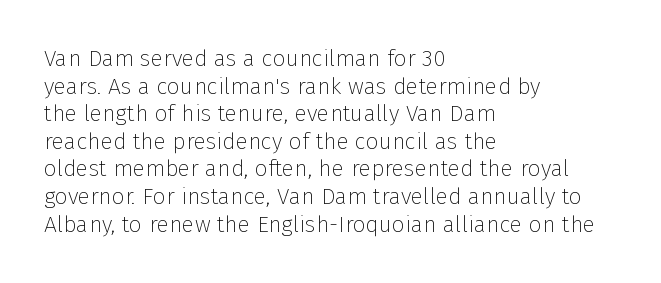
Q: Is the text bold? A: No.
Q: Is the text italic (slanted)? A: No, it is upright.
Q: Is the text underlined? A: No.
Q: How is the paragraph aligned? A: Left-aligned.
Q: Is the spacing between letters normal or unusually wide? A: Normal.
